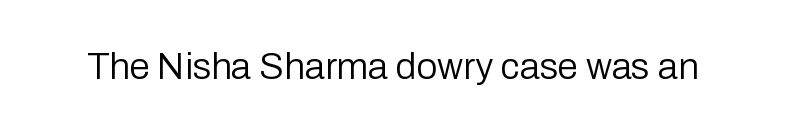
{"serif": "no", "italic": "no", "bold": "no", "weight": "regular", "width": "normal", "stroke_contrast": "low", "x_height": "medium", "monospaced": "no", "underline": "no", "letter_spacing": "normal", "letter_spacing_em": 0.0, "glyph_px": 37}
